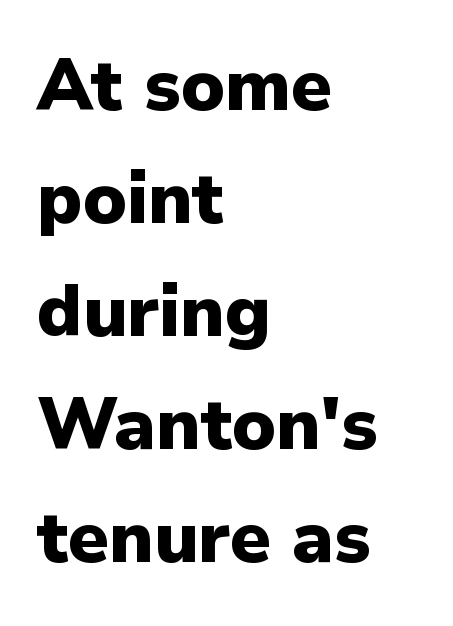
{"serif": "no", "italic": "no", "bold": "yes", "weight": "heavy", "width": "normal", "stroke_contrast": "low", "x_height": "medium", "monospaced": "no", "underline": "no", "align": "left", "line_spacing": "normal", "line_spacing_ratio": 1.57, "letter_spacing": "normal", "letter_spacing_em": 0.0, "glyph_px": 72}
